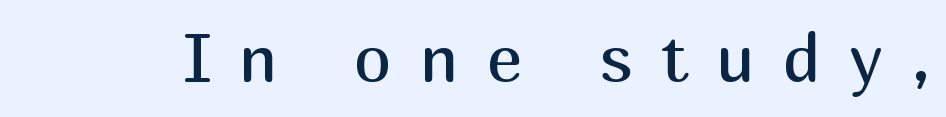
{"serif": "no", "italic": "no", "bold": "no", "weight": "regular", "width": "normal", "stroke_contrast": "medium", "x_height": "medium", "monospaced": "no", "underline": "no", "letter_spacing": "wide", "letter_spacing_em": 0.42, "glyph_px": 67}
